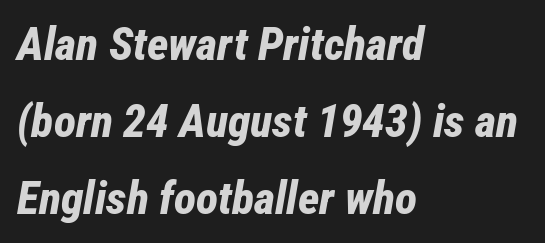
{"italic": "yes", "lean": "right", "slant_degrees": 12, "bold": "yes", "weight": "bold", "width": "condensed", "stroke_contrast": "low", "x_height": "medium", "monospaced": "no", "underline": "no", "align": "left", "line_spacing": "normal", "line_spacing_ratio": 1.67, "letter_spacing": "normal", "letter_spacing_em": 0.0, "glyph_px": 46}
